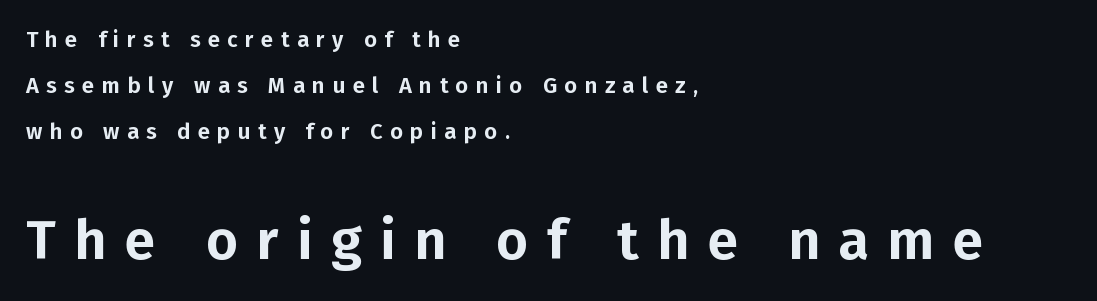
If you measured baseline to baseline, you'd find a long distance. Just letters on the line, the space beneath them empty. Classification — sans serif. A roman cut, with each character standing at attention. There is plenty of visible air inserted between adjacent glyphs. The passage shown is typed in a proportional face where columns would drift.
